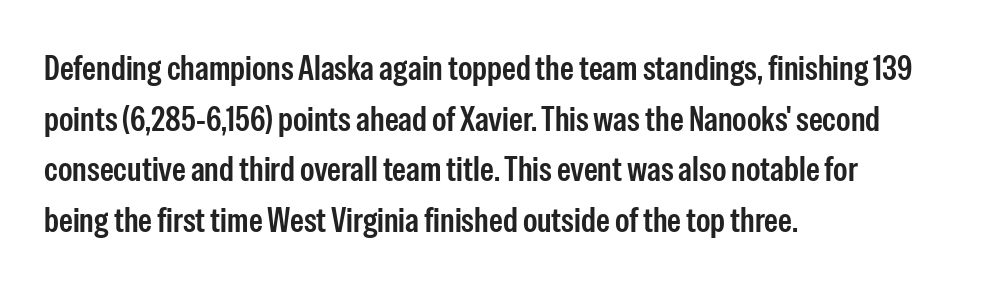
Q: Is the text italic (slanted)? A: No, it is upright.
Q: Is the typeface a serif or a sans-serif typeface? A: Sans-serif.
Q: Is the text underlined? A: No.
Q: How is the paragraph aligned? A: Left-aligned.
Q: Is the spacing between letters normal or unusually wide? A: Normal.
Q: Is the spacing between lines tight, normal or loose? A: Normal.
Q: Width (condensed, normal, or wide)? A: Condensed.
Q: Stroke contrast? A: Low.
Q: x-height? A: Medium.
Q: Monospaced? A: No.
